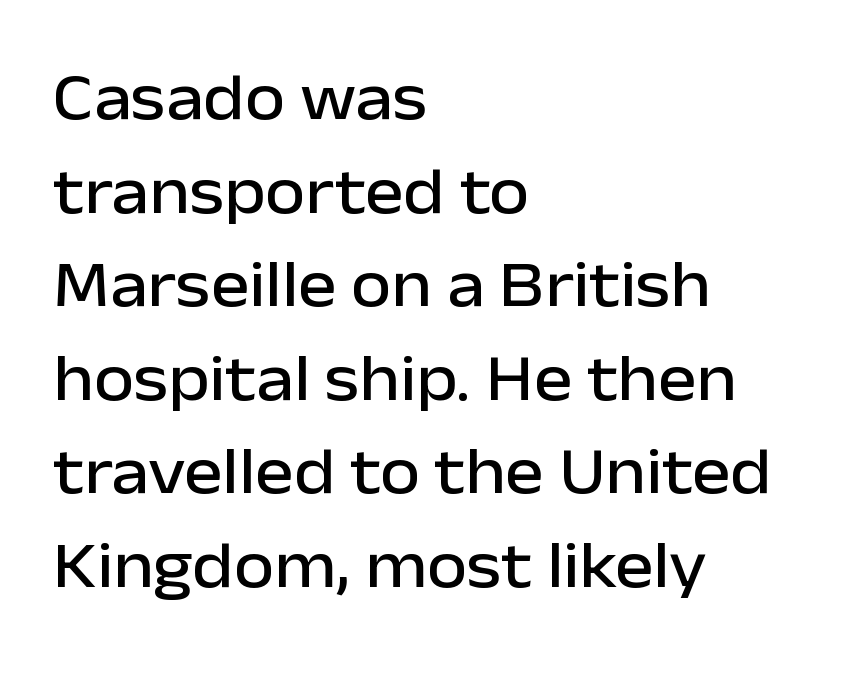
Q: Is the text italic (slanted)? A: No, it is upright.
Q: Is the typeface a serif or a sans-serif typeface? A: Sans-serif.
Q: Is the text underlined? A: No.
Q: How is the paragraph aligned? A: Left-aligned.
Q: Is the spacing between letters normal or unusually wide? A: Normal.
Q: Is the spacing between lines tight, normal or loose? A: Normal.
Q: Width (condensed, normal, or wide)? A: Normal.
Q: Stroke contrast? A: Low.
Q: x-height? A: Medium.
Q: Monospaced? A: No.
